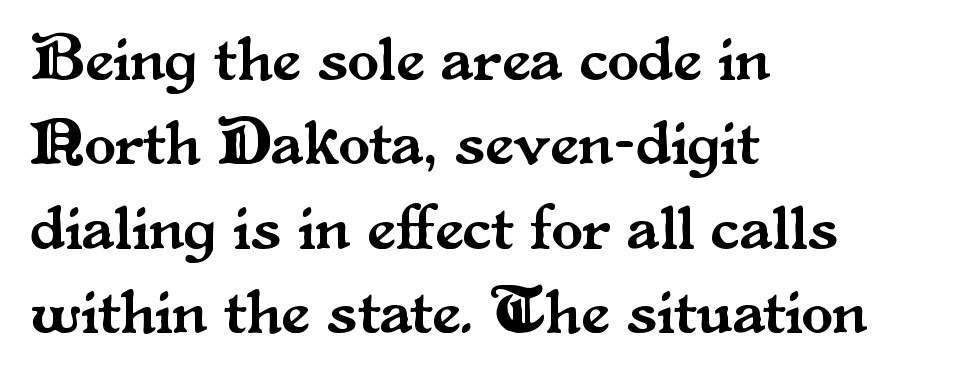
Plain, unruled lines of type. Honestly, the row spacing looks completely unremarkable. Posture: vertical. Varying glyph widths throughout — classic text-font behaviour. A student would call this left alignment; a typographer would say flush left, rag right. Nobody touched the tracking dial on this one.
